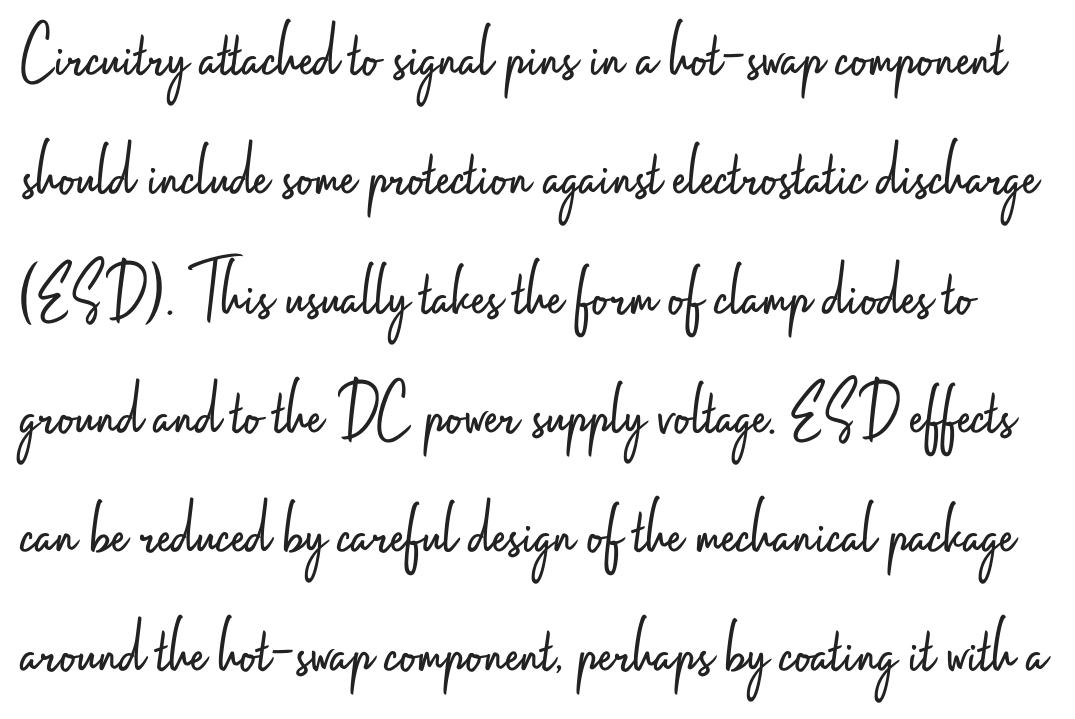
How are the letters spaced? Ordinarily, with no added tracking. Notice how descenders clear the ascenders below comfortably — that's standard leading. To sum up the face: it is a sans, with no serifs. A quiet, ordinary-to-light weight characterises the typeface. Think of a printed novel: that variable character pitch is what you see here.
